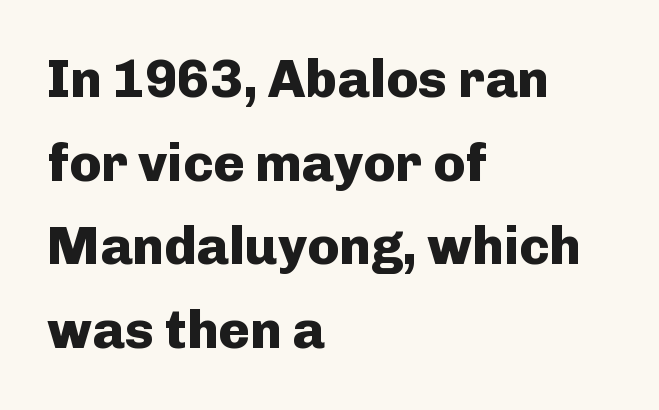
The image shows 53 px heavy sans-serif type, upright; set left-aligned, normal line spacing (1.58x), normal letter spacing, not underlined; low stroke contrast and a medium x-height.
